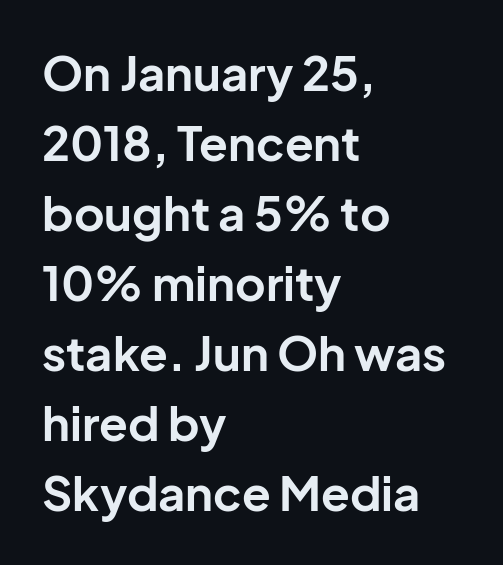
{"serif": "no", "italic": "no", "bold": "yes", "weight": "bold", "width": "normal", "stroke_contrast": "low", "x_height": "medium", "monospaced": "no", "underline": "no", "align": "left", "line_spacing": "normal", "line_spacing_ratio": 1.49, "letter_spacing": "normal", "letter_spacing_em": 0.0, "glyph_px": 47}
